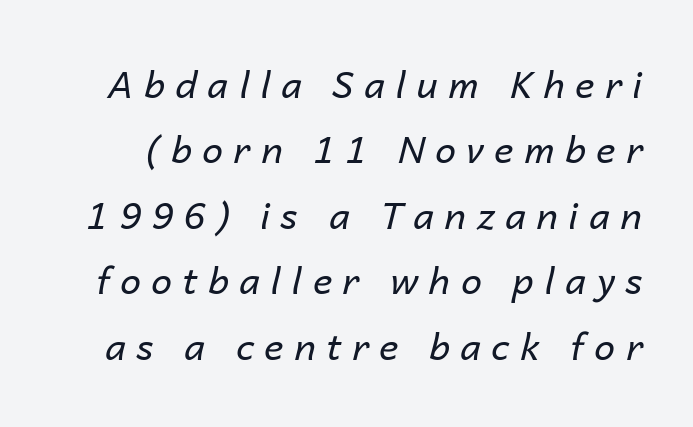
Q: Is the text bold? A: No.
Q: Is the text italic (slanted)? A: Yes, it leans right by about 14 degrees.
Q: Is the text underlined? A: No.
Q: Is the spacing between letters normal or unusually wide? A: Unusually wide.
Q: Width (condensed, normal, or wide)? A: Normal.
Q: Stroke contrast? A: Low.
Q: x-height? A: Medium.
Q: Monospaced? A: No.
